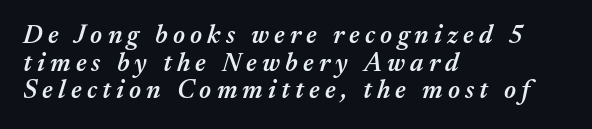
The image shows 26 px text type, italic (leaning right); set left-aligned, tight line spacing (1.06x), unusually wide letter spacing (+0.2 em), not underlined.
